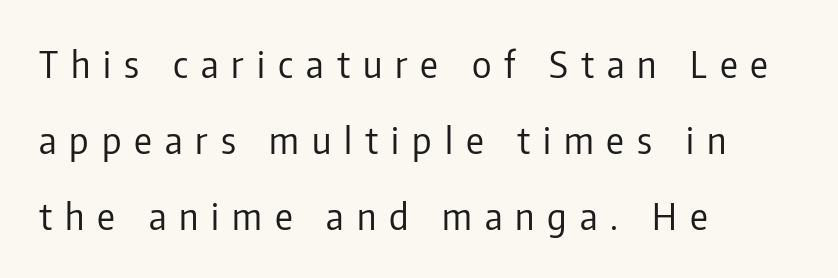
This rendering widens character spacing well past its baseline value. Looks like regular typesetting: each glyph gets only the width it needs. These glyphs show unthickened strokes, regular width or finer. The foot of each line stays bare and open. Leftover space on each line is placed entirely after the last word. A great deal of white space separates one row of letters from the next.
